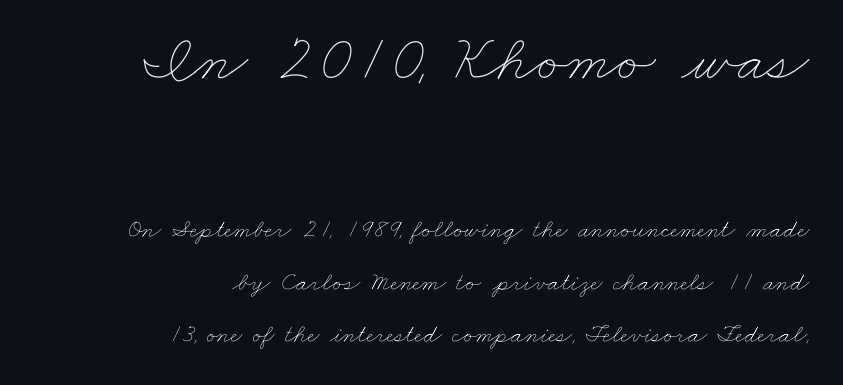
{"bold": "no", "weight": "thin", "width": "wide", "stroke_contrast": "low", "x_height": "small", "monospaced": "no", "underline": "no", "align": "right", "line_spacing": "loose", "line_spacing_ratio": 2.01, "letter_spacing": "normal", "letter_spacing_em": 0.0, "larger_block": "first", "size_ratio": 2.54, "glyph_px": 66}
